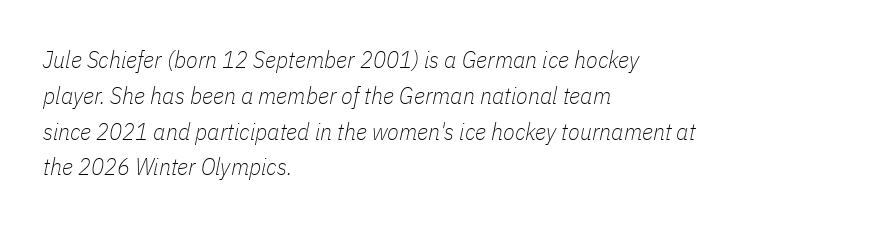
The image shows 24 px text type, italic (leaning right); set left-aligned, normal line spacing (1.49x), normal letter spacing, not underlined.
